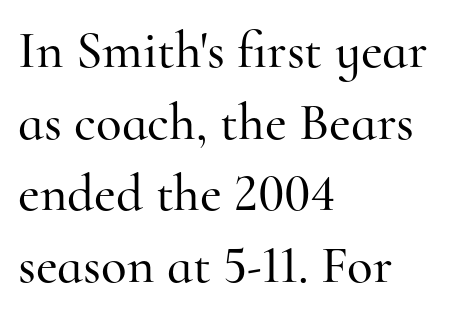
Q: Is the text italic (slanted)? A: No, it is upright.
Q: Is the typeface a serif or a sans-serif typeface? A: Serif.
Q: Is the text underlined? A: No.
Q: How is the paragraph aligned? A: Left-aligned.
Q: Is the spacing between letters normal or unusually wide? A: Normal.
Q: Is the spacing between lines tight, normal or loose? A: Normal.
Q: Width (condensed, normal, or wide)? A: Normal.
Q: Stroke contrast? A: High.
Q: x-height? A: Small.
Q: Monospaced? A: No.
